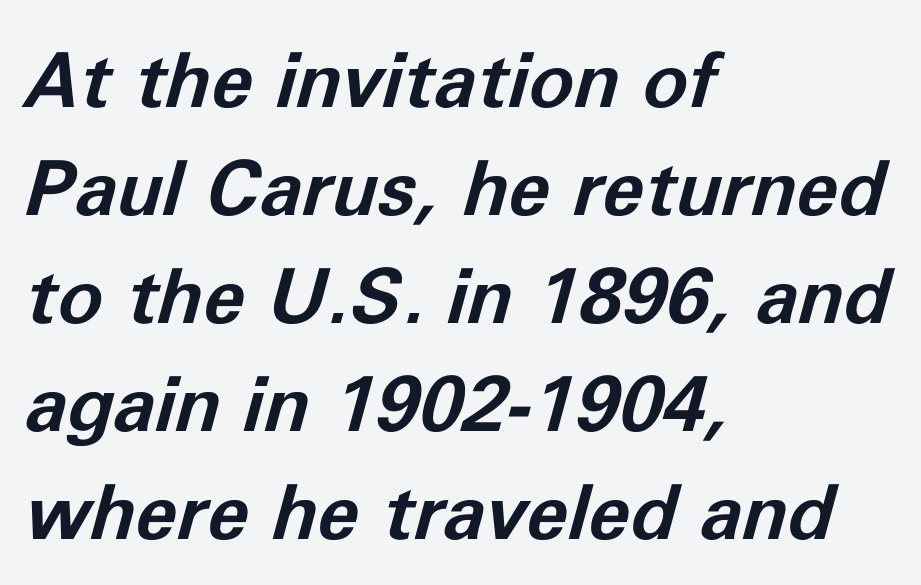
{"italic": "yes", "lean": "right", "slant_degrees": 11, "bold": "yes", "weight": "bold", "width": "normal", "stroke_contrast": "low", "x_height": "medium", "monospaced": "no", "underline": "no", "align": "left", "line_spacing": "normal", "line_spacing_ratio": 1.42, "letter_spacing": "normal", "letter_spacing_em": 0.0, "glyph_px": 76}
